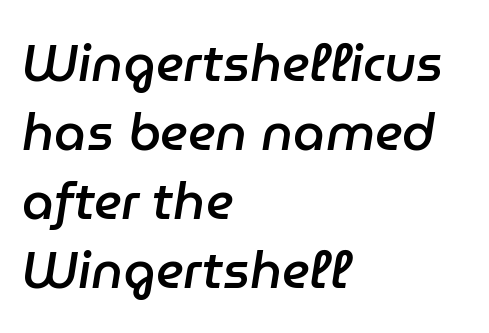
{"italic": "yes", "lean": "right", "slant_degrees": 9, "bold": "semi", "weight": "semibold", "width": "normal", "stroke_contrast": "low", "x_height": "medium", "monospaced": "no", "underline": "no", "align": "left", "line_spacing": "normal", "line_spacing_ratio": 1.35, "letter_spacing": "normal", "letter_spacing_em": 0.0, "glyph_px": 51}
